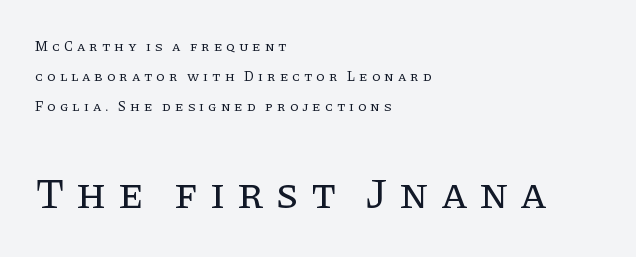
The image shows 43 px regular-weight serif type, upright; set left-aligned, loose line spacing (2.15x), unusually wide letter spacing (+0.27 em), not underlined; the second (bottom) block is 3.07x larger; low stroke contrast and a large x-height.
